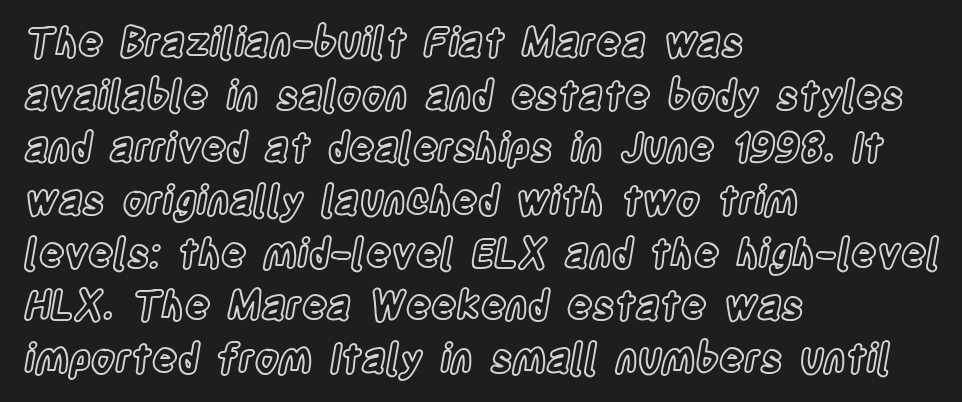
Q: Is the text italic (slanted)? A: Yes.
Q: Is the text underlined? A: No.
Q: How is the paragraph aligned? A: Left-aligned.
Q: Is the spacing between letters normal or unusually wide? A: Normal.
Q: Is the spacing between lines tight, normal or loose? A: Normal.
Q: Width (condensed, normal, or wide)? A: Condensed.
Q: x-height? A: Large.
Q: Monospaced? A: No.
